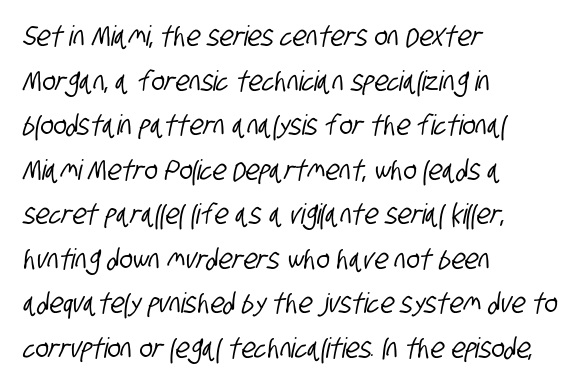
The image shows 28 px condensed sans-serif type; set left-aligned, normal line spacing (1.59x), normal letter spacing, not underlined; low stroke contrast and a large x-height.
